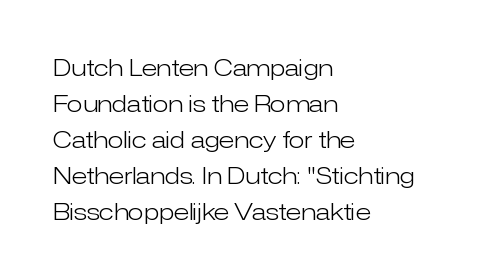
Nothing unusual about the tracking: characters are spaced as the font intends. The typesetter chose a ragged-right arrangement here. Vertical strokes here are truly vertical. In terms of leading, this rendering sits right in the middle.
